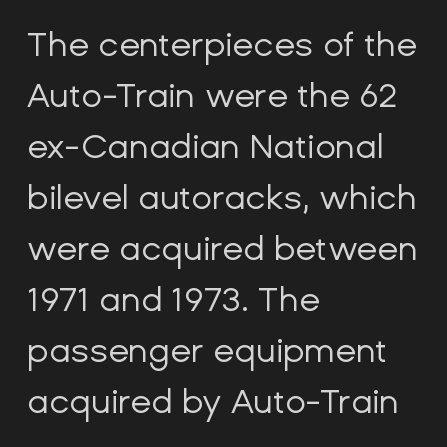
{"serif": "no", "italic": "no", "bold": "no", "weight": "regular", "width": "normal", "stroke_contrast": "low", "x_height": "medium", "monospaced": "no", "underline": "no", "align": "left", "line_spacing": "normal", "line_spacing_ratio": 1.5, "letter_spacing": "normal", "letter_spacing_em": 0.0, "glyph_px": 34}
